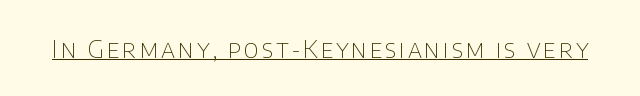
Stems here are at most as thick as an everyday book face. The specimen reads as upright at a glance. Underlining? Definitely there.
